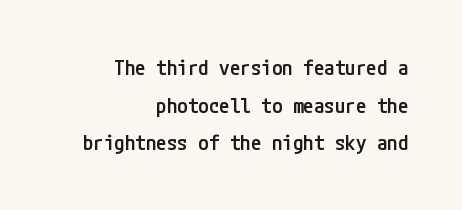
Q: Is the text bold? A: Semi-bold.
Q: Is the text italic (slanted)? A: No, it is upright.
Q: Is the text underlined? A: No.
Q: How is the paragraph aligned? A: Right-aligned.
Q: Is the spacing between letters normal or unusually wide? A: Normal.
